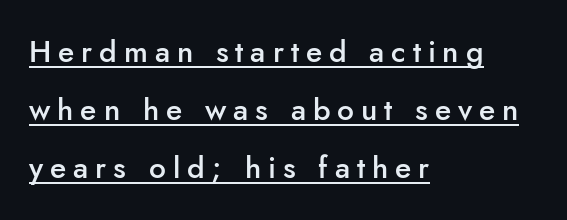
A typesetter would call this leading open, well beyond the default. Typeset ragged right — the left edge is the straight one. Here the designer chose a conventional face with non-uniform glyph widths. The passage shown is typeset with a sans-serif family. Someone cranked the tracking dial way up on this one. Characters remain perfectly vertical along every line.
